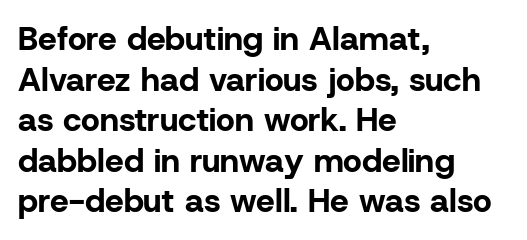
{"serif": "no", "italic": "no", "bold": "yes", "weight": "bold", "width": "normal", "stroke_contrast": "low", "x_height": "medium", "monospaced": "no", "underline": "no", "align": "left", "line_spacing_ratio": 1.23, "letter_spacing": "normal", "letter_spacing_em": 0.0, "glyph_px": 33}
